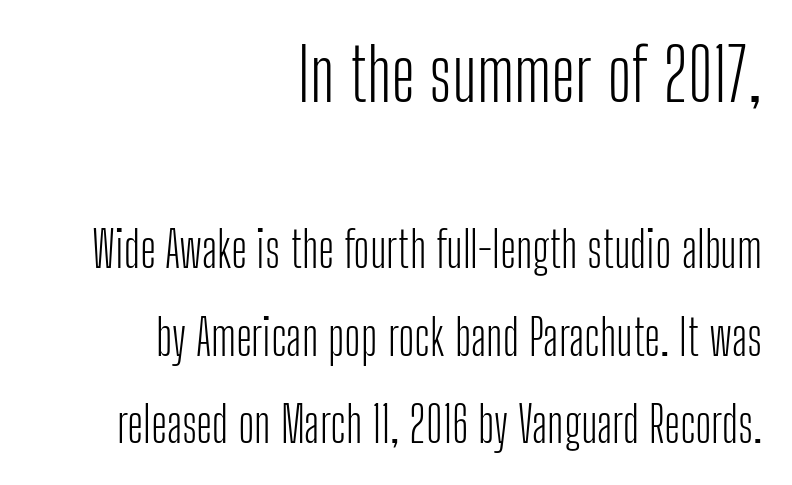
The image shows 73 px light, condensed sans-serif type, upright; set right-aligned, line spacing 1.79x, normal letter spacing, not underlined; the first (top) block is 1.49x larger; low stroke contrast and a medium x-height.
